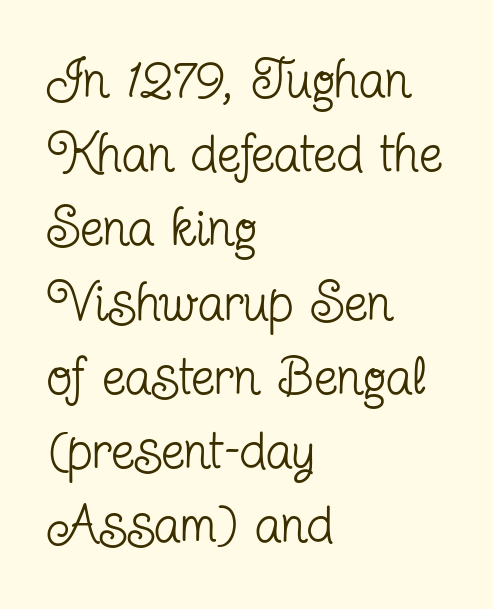
Q: Is the text bold? A: No.
Q: Is the text italic (slanted)? A: No, it is upright.
Q: Is the typeface a serif or a sans-serif typeface? A: Serif.
Q: Is the text underlined? A: No.
Q: How is the paragraph aligned? A: Left-aligned.
Q: Is the spacing between letters normal or unusually wide? A: Normal.
Q: Is the spacing between lines tight, normal or loose? A: Normal.
Q: Width (condensed, normal, or wide)? A: Condensed.
Q: Stroke contrast? A: Low.
Q: x-height? A: Medium.
Q: Monospaced? A: No.
